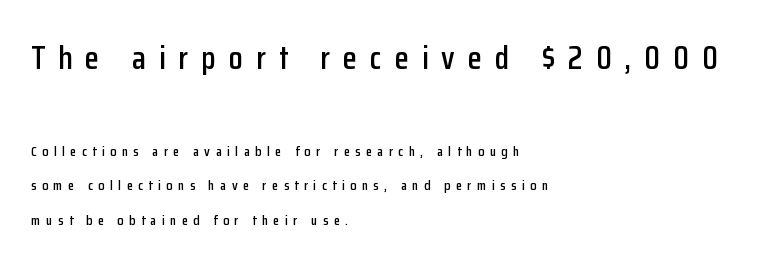
Q: Is the text italic (slanted)? A: No, it is upright.
Q: Is the typeface a serif or a sans-serif typeface? A: Sans-serif.
Q: Is the text underlined? A: No.
Q: How is the paragraph aligned? A: Left-aligned.
Q: Is the spacing between letters normal or unusually wide? A: Unusually wide.
Q: Is the spacing between lines tight, normal or loose? A: Loose.
Q: Which block of text is set in a larger size, the first (top) or the second (bottom)? A: The first (top) one.
Q: Width (condensed, normal, or wide)? A: Condensed.
Q: Stroke contrast? A: Low.
Q: x-height? A: Medium.
Q: Monospaced? A: No.
